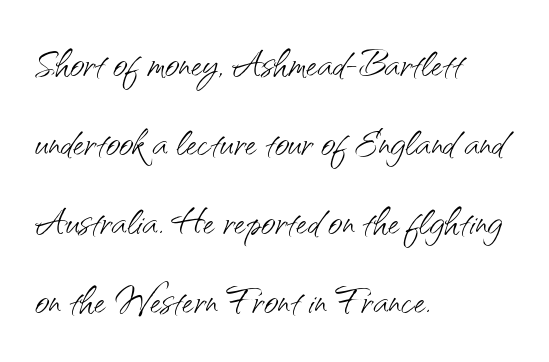
No feet cap the strokes, marking this as sans-serif type. Horizontally, the lines are justified to the leading edge only. Weight: not bold — regular or lighter.
